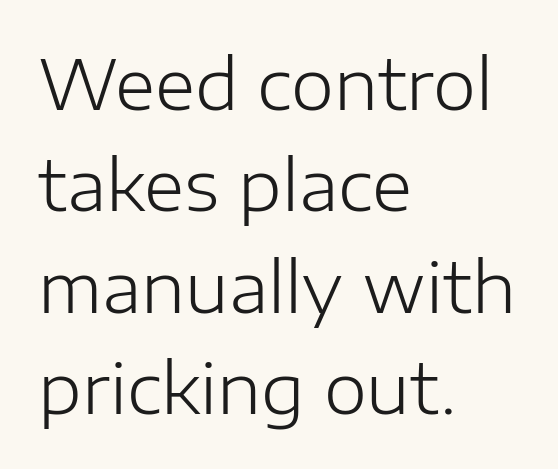
These lines sit exactly where default settings would place them. Plain, unruled lines of type. Between one letter and the next there's only the usual sliver of space. A student would call this left alignment; a typographer would say flush left, rag right. Does the lettering tilt? It doesn't — this is upright. The strokes carry an ordinary text weight at most.
